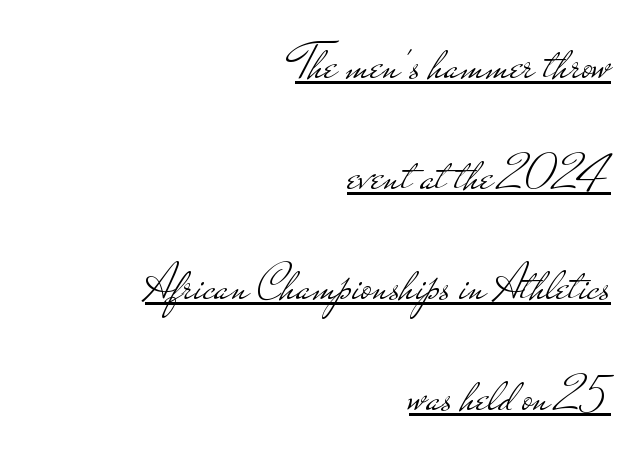
Weight: in the light-to-regular range. Looks like regular typesetting: each glyph gets only the width it needs. Serifs: no, the terminals of the letterforms are clean. Line spacing here is loose.
